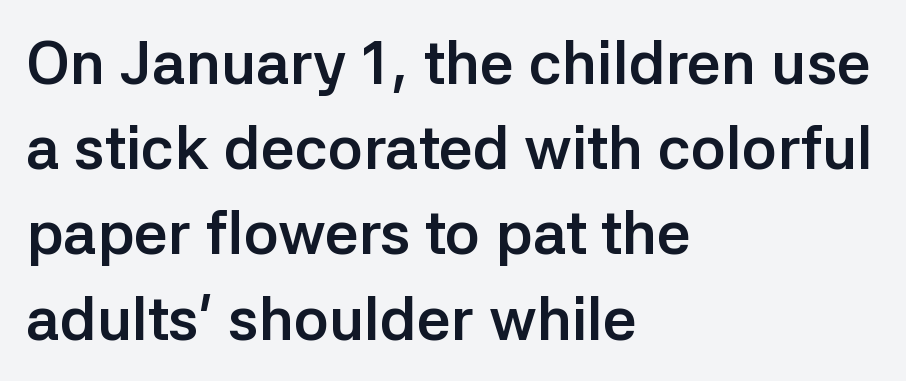
The image shows 60 px semibold sans-serif type, upright; set left-aligned, normal line spacing (1.42x), normal letter spacing, not underlined; low stroke contrast and a medium x-height.
